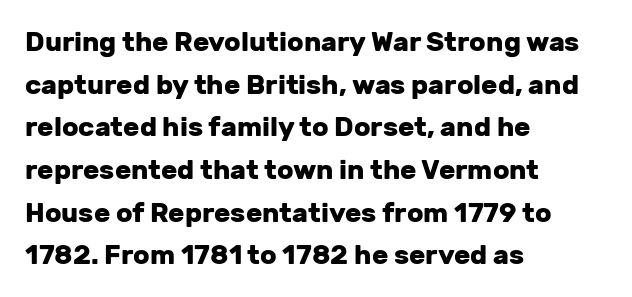
{"italic": "no", "bold": "yes", "underline": "no", "align": "left", "line_spacing": "normal", "line_spacing_ratio": 1.58, "letter_spacing": "normal", "letter_spacing_em": 0.0, "glyph_px": 27}
